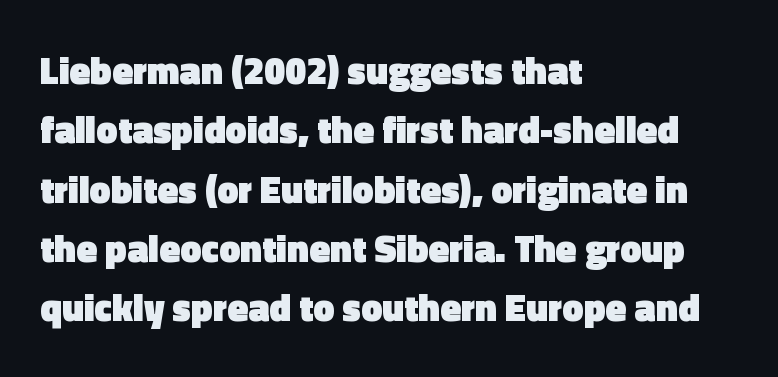
The image shows 38 px heavy sans-serif type, upright; set left-aligned, normal line spacing (1.56x), normal letter spacing, not underlined; a medium x-height.
